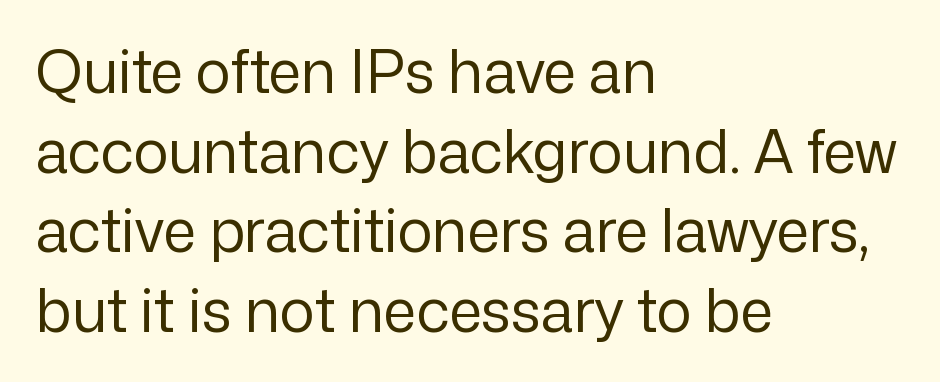
The image shows 59 px regular-weight sans-serif type, upright; set left-aligned, normal line spacing (1.35x), normal letter spacing, not underlined; low stroke contrast and a medium x-height.
